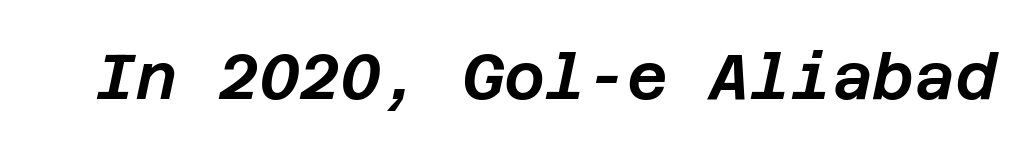
The image shows 63 px text type, italic (leaning right); set normal letter spacing, not underlined; low stroke contrast and a large x-height.
